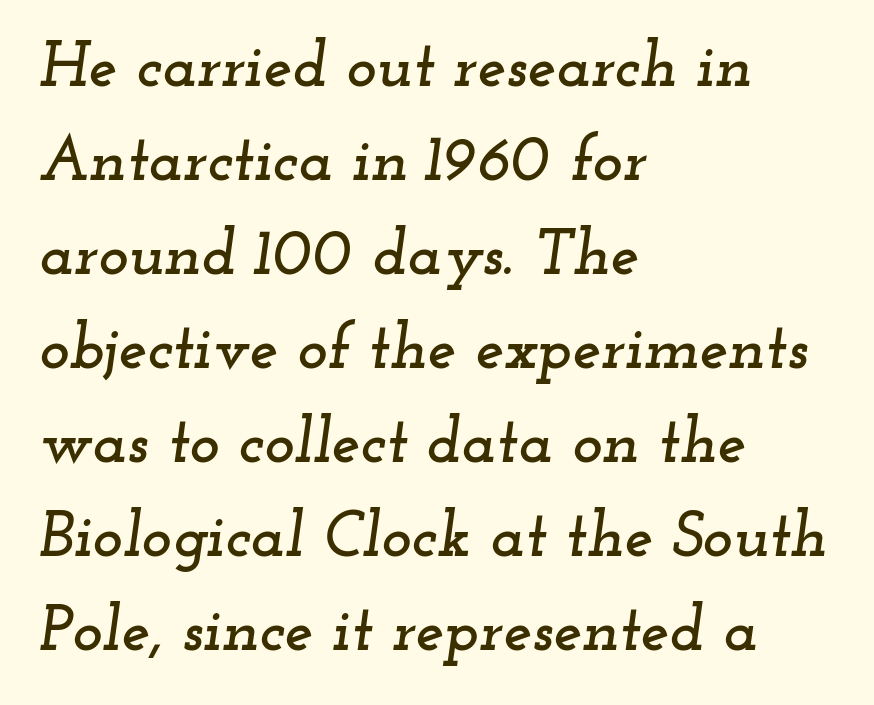
The typography opts for an oblique posture over an upright one. This sample has the flowing, uneven cadence of proportional lettering. Decoration check: the copy has no underline. This is serif lettering, the kind often seen in printed books.
